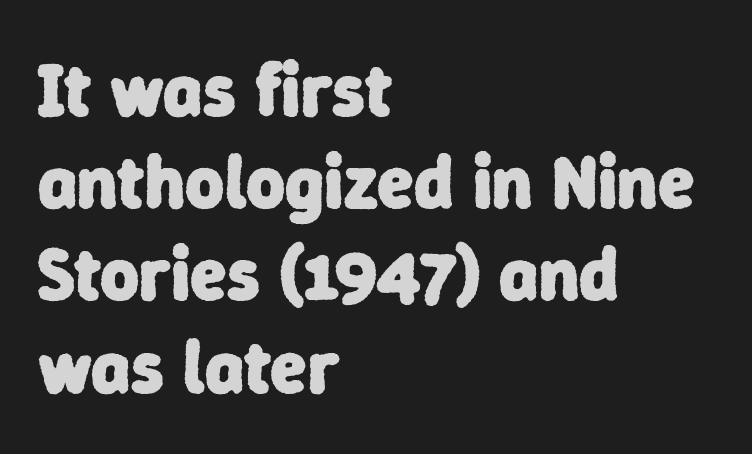
Q: Is the text bold? A: Yes.
Q: Is the typeface a serif or a sans-serif typeface? A: Sans-serif.
Q: Is the text underlined? A: No.
Q: How is the paragraph aligned? A: Left-aligned.
Q: Is the spacing between letters normal or unusually wide? A: Normal.
Q: Width (condensed, normal, or wide)? A: Normal.
Q: Stroke contrast? A: Low.
Q: x-height? A: Medium.
Q: Monospaced? A: No.
